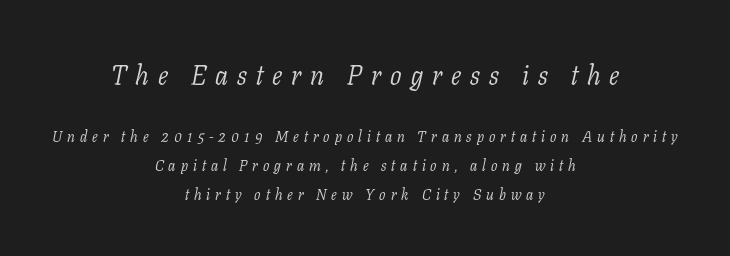
Style check: oblique. Spacing between characters has been opened up far beyond the box default. A centered setting, common on invitations and titles, is used for this passage. This reads as an unemphasized weight, regular at the heaviest.
